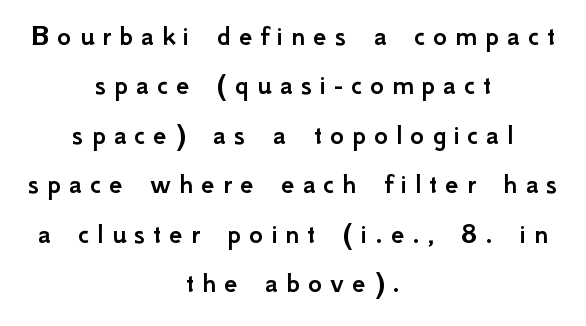
Proportional: the letters do not fall into vertical columns. Quick note: underline off. These lines sit exactly where default settings would place them. Short note: letters widely spaced.
